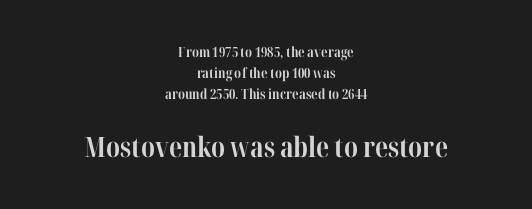
Q: Is the text bold? A: Yes.
Q: Is the text italic (slanted)? A: No, it is upright.
Q: Is the typeface a serif or a sans-serif typeface? A: Serif.
Q: Is the text underlined? A: No.
Q: How is the paragraph aligned? A: Centered.
Q: Is the spacing between letters normal or unusually wide? A: Normal.
Q: Is the spacing between lines tight, normal or loose? A: Normal.
Q: Which block of text is set in a larger size, the first (top) or the second (bottom)? A: The second (bottom) one.
Q: Width (condensed, normal, or wide)? A: Condensed.
Q: Stroke contrast? A: High.
Q: x-height? A: Medium.
Q: Monospaced? A: No.
